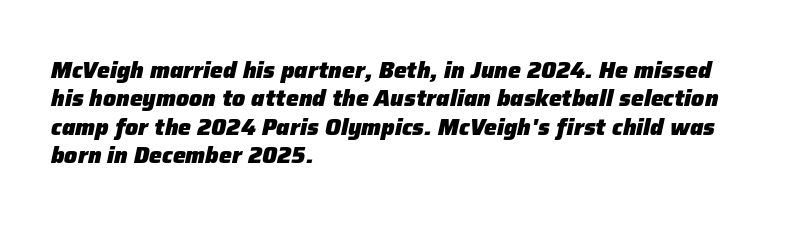
The image shows 23 px bold type, italic (leaning right); set left-aligned, line spacing 1.23x, normal letter spacing, not underlined.
